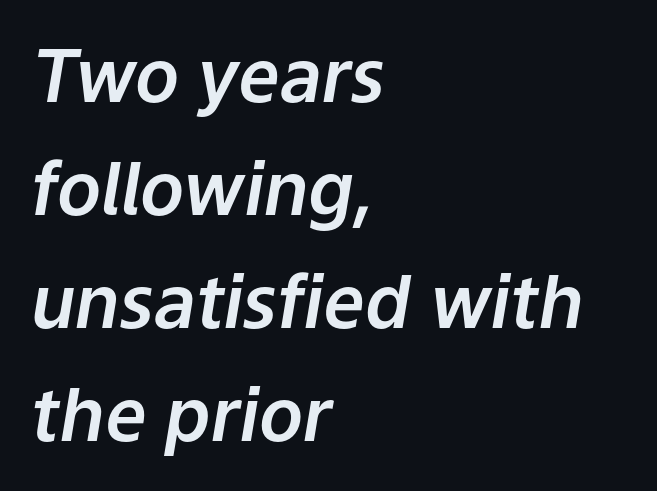
The image shows 73 px text type, italic (leaning right); set left-aligned, normal line spacing (1.55x), normal letter spacing, not underlined; low stroke contrast and a medium x-height.
